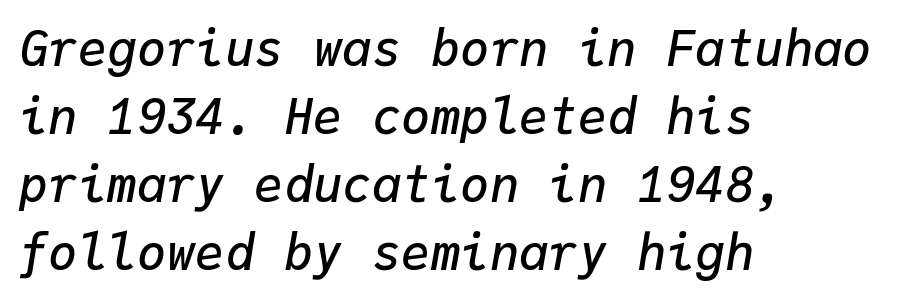
The zone under the glyphs is completely vacant. Set as a demibold, roughly 600 on the weight scale. This sample uses an oblique cut, with every glyph tilted off the vertical. These lines sit exactly where default settings would place them. These lines are rendered in a fixed-pitch font.
